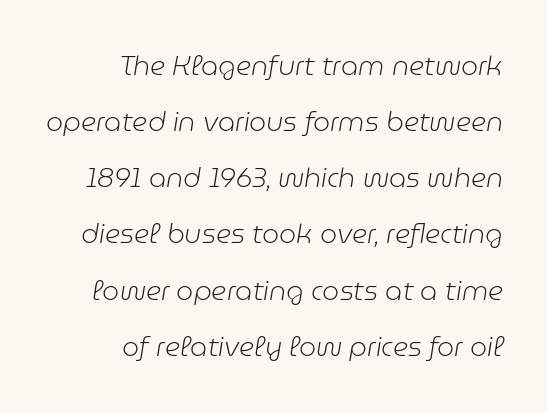
Q: Is the text bold? A: No.
Q: Is the text italic (slanted)? A: Yes, it leans right by about 9 degrees.
Q: Is the text underlined? A: No.
Q: How is the paragraph aligned? A: Right-aligned.
Q: Is the spacing between letters normal or unusually wide? A: Normal.
Q: Is the spacing between lines tight, normal or loose? A: Loose.
